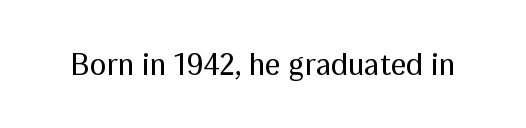
The glyphs in this specimen are sans serif. The passage shown is typed in a proportional face where columns would drift. A clean baseline with only descenders dipping below it. A light-to-regular cut is what we see here.
